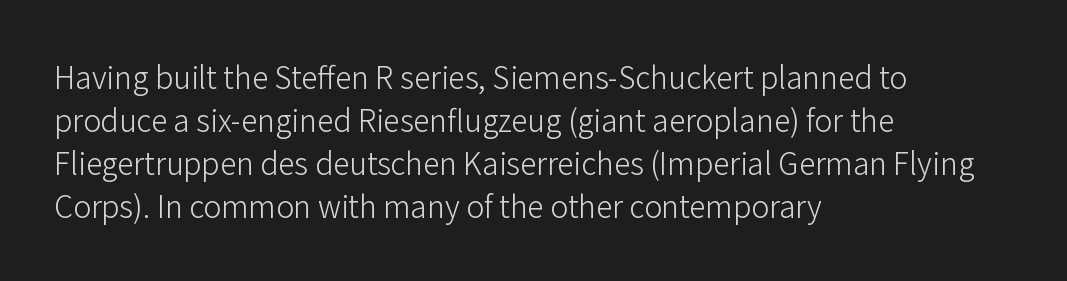
{"serif": "no", "italic": "no", "bold": "no", "weight": "light", "width": "normal", "stroke_contrast": "low", "x_height": "medium", "monospaced": "no", "underline": "no", "align": "left", "line_spacing": "normal", "line_spacing_ratio": 1.43, "letter_spacing": "normal", "letter_spacing_em": 0.0, "glyph_px": 30}
